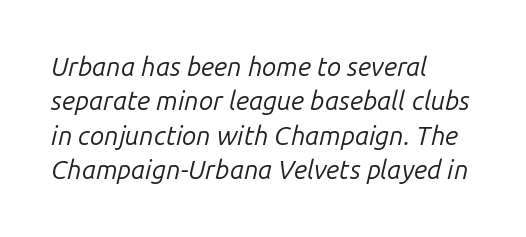
Q: Is the text bold? A: No.
Q: Is the text italic (slanted)? A: Yes, it leans right by about 14 degrees.
Q: Is the text underlined? A: No.
Q: How is the paragraph aligned? A: Left-aligned.
Q: Is the spacing between letters normal or unusually wide? A: Normal.
Q: Is the spacing between lines tight, normal or loose? A: Normal.
